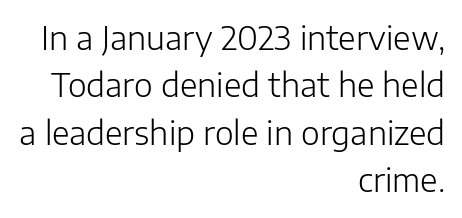
Upright lettering throughout. The strokes carry an ordinary text weight at most. You could call the tracking neutral — neither tight nor loose. Varying glyph widths throughout — classic text-font behaviour. Only glyphs here, with clear space below each row.
